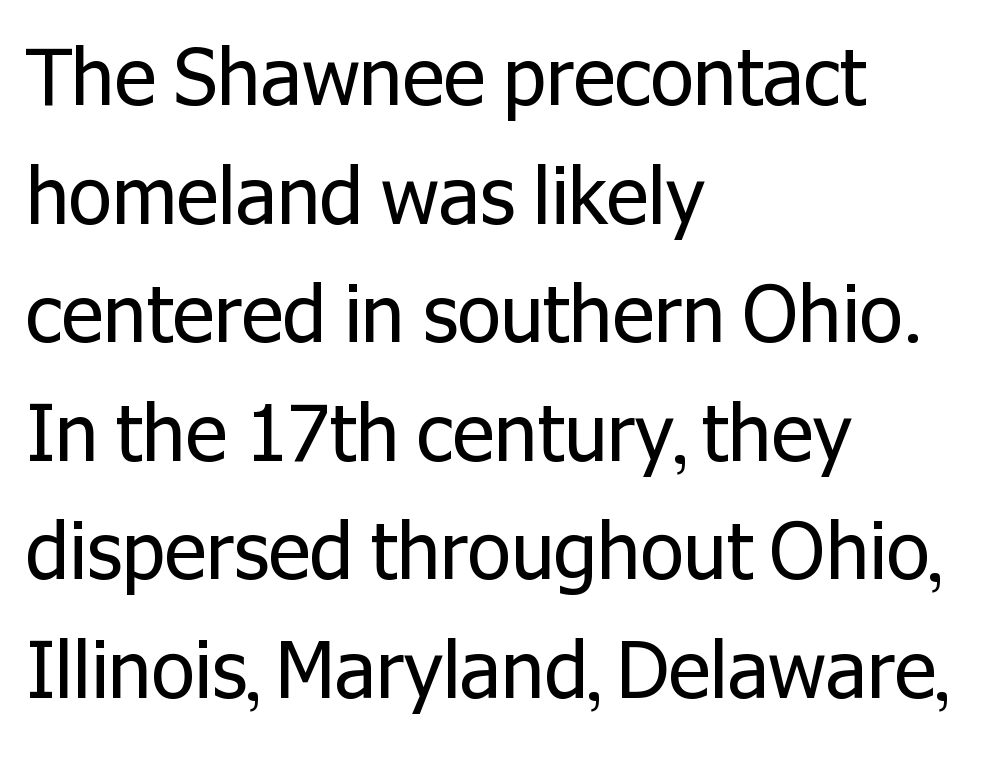
Here the designer chose a conventional face with non-uniform glyph widths. What stands out about the letter spacing? Nothing — it is the standard amount. The letters stand straight up with perfectly vertical stems. Check under the words: just untouched page. Honestly, the row spacing looks completely unremarkable. Heft: none added — not bold.
